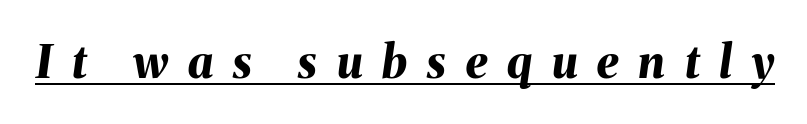
Inter-character spacing is expanded well beyond the font's built-in metrics. Does the weight exceed regular? Yes, all the way to bold. Looks like someone drew a line under every word here. Observe the lean: these are italic letterforms.
